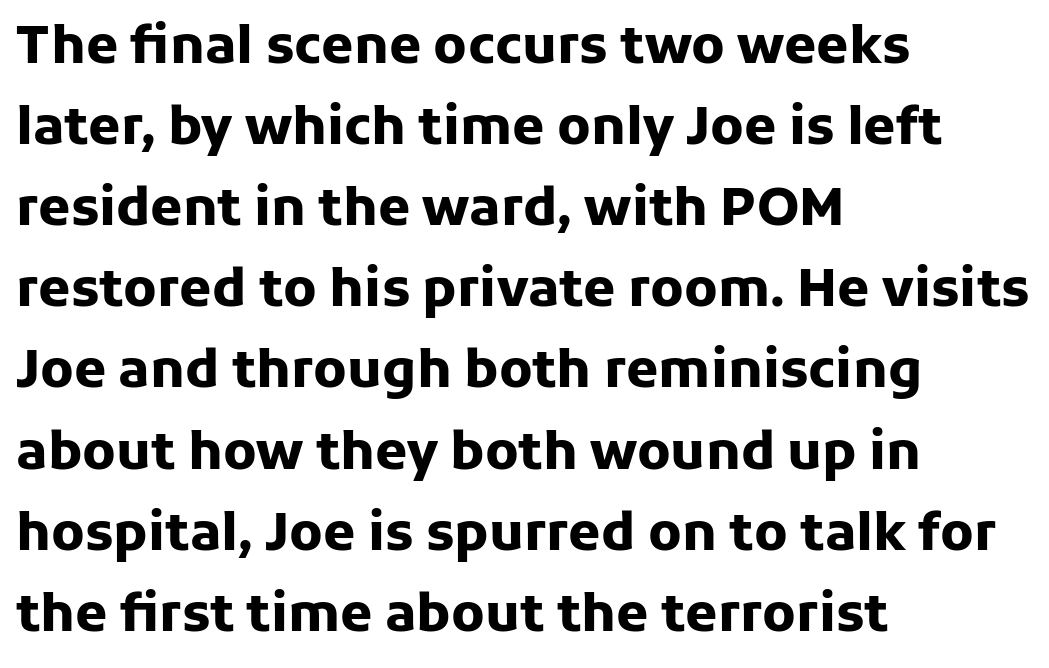
The image shows 52 px heavy sans-serif type, upright; set left-aligned, normal line spacing (1.56x), normal letter spacing, not underlined; low stroke contrast and a medium x-height.
